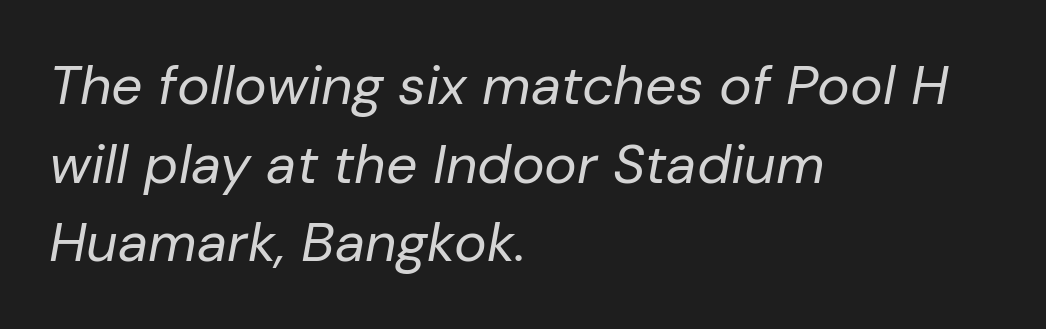
Baseline-to-baseline distance is the conventional proportion of letter height. The glyphs look as if they've been sheared to an angle. Only glyphs here, with clear space below each row. The lines are quadded left.
